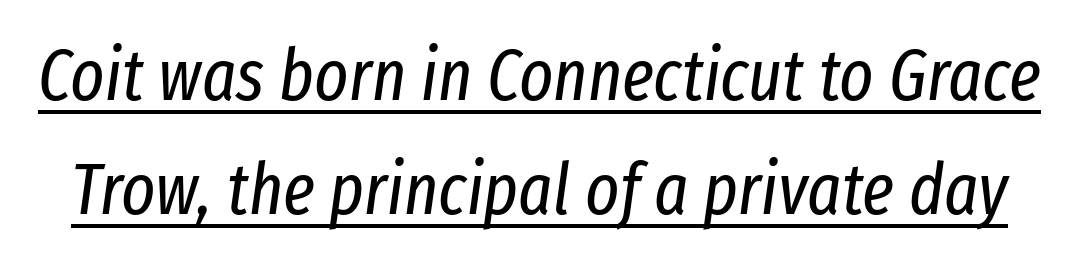
The image shows 72 px regular-weight, condensed type, italic (leaning right); set normal line spacing (1.58x), normal letter spacing, underlined; low stroke contrast and a medium x-height.
